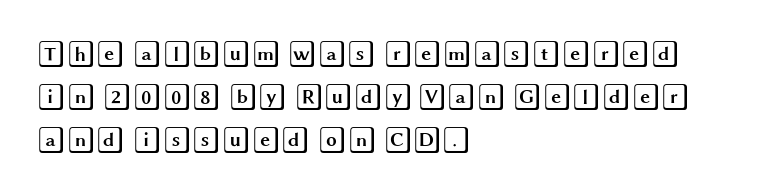
{"italic": "no", "underline": "no", "align": "left", "line_spacing": "normal", "line_spacing_ratio": 1.59, "letter_spacing": "normal", "letter_spacing_em": 0.0, "glyph_px": 27}
